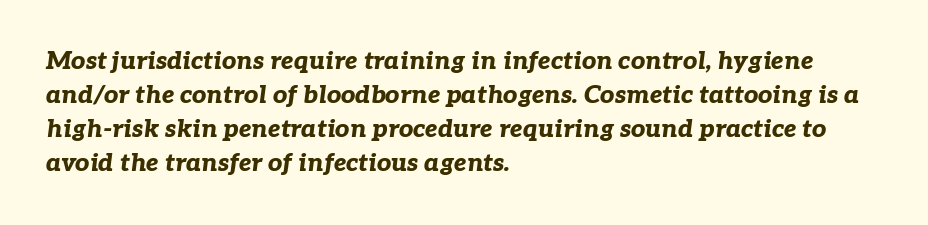
The image shows 25 px bold type, italic (leaning right); set left-aligned, normal line spacing (1.36x), normal letter spacing, not underlined.
